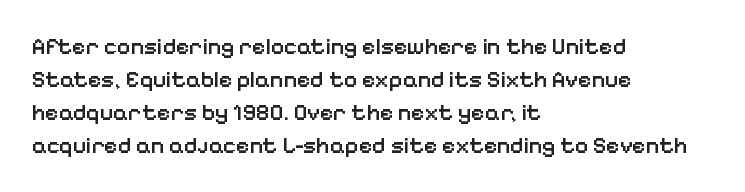
{"italic": "no", "bold": "semi", "underline": "no", "align": "left", "line_spacing": "normal", "line_spacing_ratio": 1.43, "letter_spacing": "normal", "letter_spacing_em": 0.0, "glyph_px": 23}
